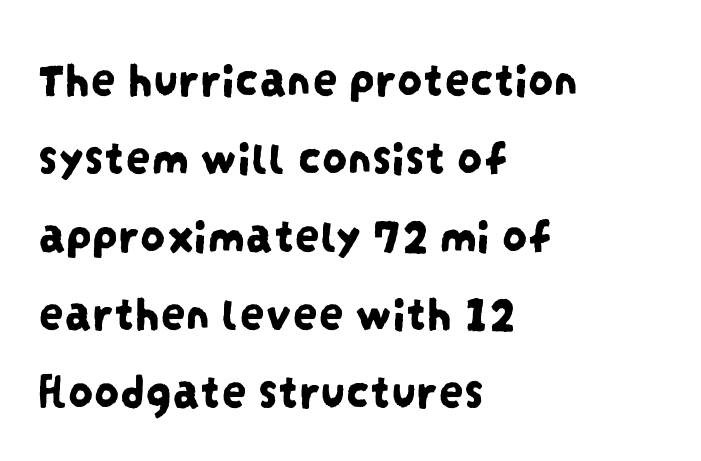
{"serif": "no", "width": "condensed", "stroke_contrast": "low", "x_height": "large", "monospaced": "no", "underline": "no", "align": "left", "line_spacing": "normal", "line_spacing_ratio": 1.56, "letter_spacing": "normal", "letter_spacing_em": 0.0, "glyph_px": 50}
